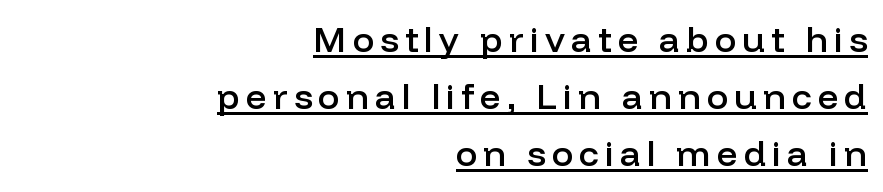
Q: Is the text bold? A: Semi-bold.
Q: Is the text italic (slanted)? A: No, it is upright.
Q: Is the typeface a serif or a sans-serif typeface? A: Sans-serif.
Q: Is the text underlined? A: Yes.
Q: How is the paragraph aligned? A: Right-aligned.
Q: Is the spacing between lines tight, normal or loose? A: Normal.
Q: Width (condensed, normal, or wide)? A: Normal.
Q: Stroke contrast? A: Low.
Q: x-height? A: Medium.
Q: Monospaced? A: No.
